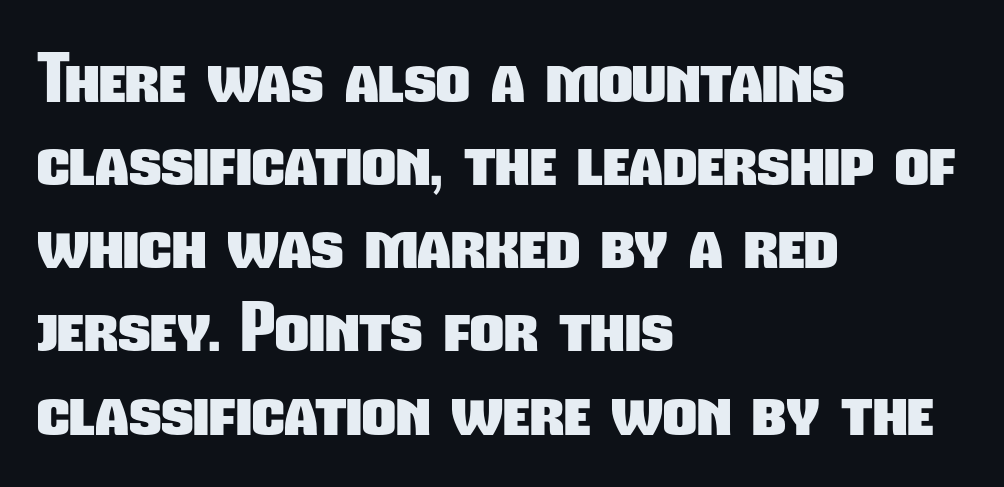
Q: Is the text bold? A: Yes.
Q: Is the typeface a serif or a sans-serif typeface? A: Sans-serif.
Q: Is the text underlined? A: No.
Q: How is the paragraph aligned? A: Left-aligned.
Q: Is the spacing between letters normal or unusually wide? A: Normal.
Q: Is the spacing between lines tight, normal or loose? A: Normal.
Q: Width (condensed, normal, or wide)? A: Condensed.
Q: Stroke contrast? A: Low.
Q: x-height? A: Medium.
Q: Monospaced? A: No.
